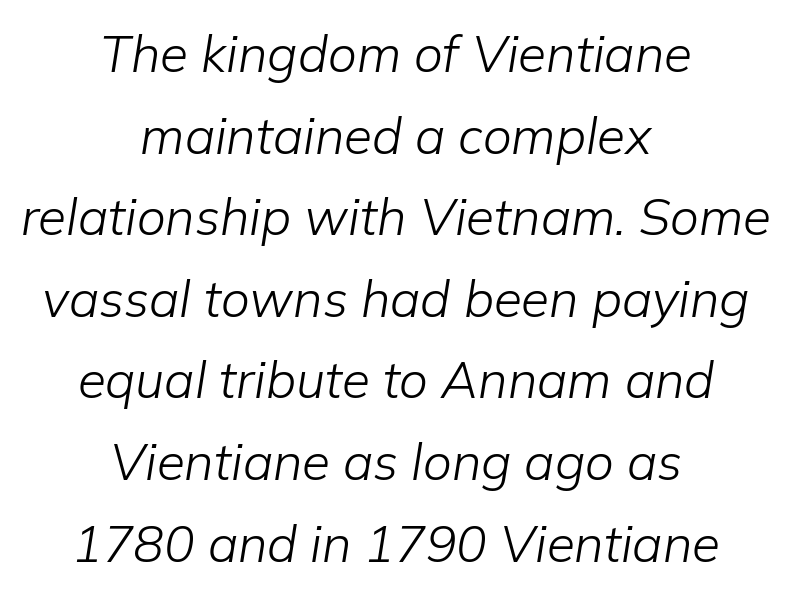
The passage shown is typed in a proportional face where columns would drift. Regular leading. You can tell it's italic because the verticals aren't actually vertical. Stroke thickness stays within the range of a standard reading face or lighter.
